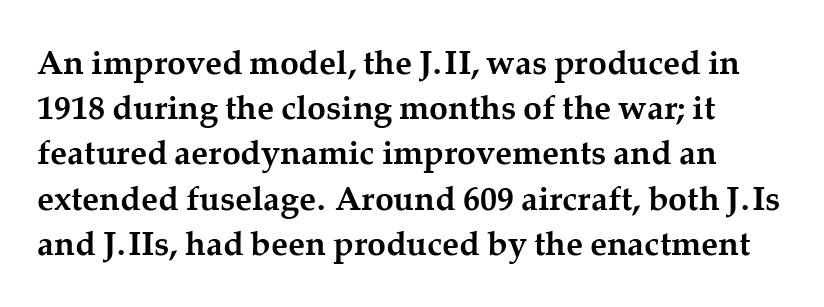
{"serif": "yes", "italic": "no", "bold": "yes", "weight": "semibold", "width": "normal", "stroke_contrast": "medium", "x_height": "medium", "monospaced": "no", "underline": "no", "line_spacing": "normal", "line_spacing_ratio": 1.33, "letter_spacing": "normal", "letter_spacing_em": 0.0, "glyph_px": 34}
